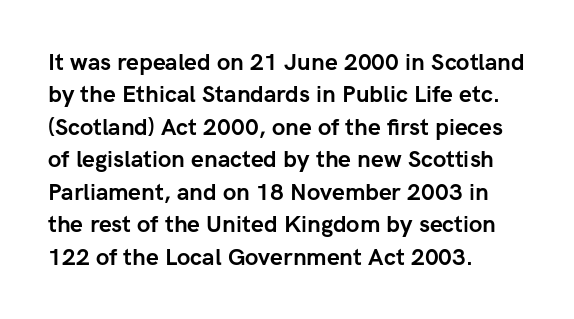
The image shows 23 px bold type, upright; set left-aligned, normal line spacing (1.41x), normal letter spacing, not underlined.
